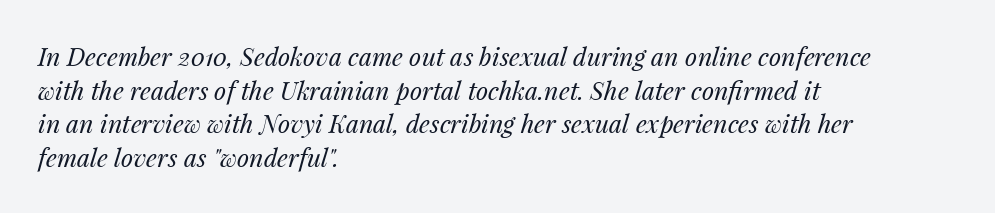
The image shows 25 px text type, italic (leaning right); set left-aligned, normal line spacing (1.35x), normal letter spacing, not underlined.
